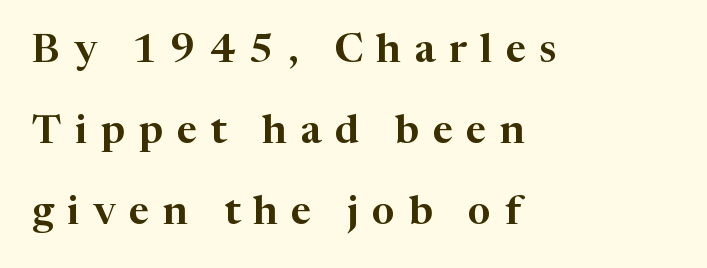
{"serif": "yes", "italic": "no", "width": "normal", "stroke_contrast": "high", "x_height": "medium", "monospaced": "no", "underline": "no", "align": "left", "line_spacing": "loose", "line_spacing_ratio": 2.03, "letter_spacing": "wide", "letter_spacing_em": 0.34, "glyph_px": 40}
